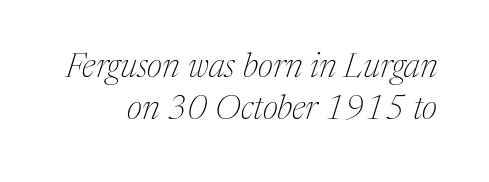
The passage shown leans; its letterforms are oblique. The baseline area is clear. The font is comparable to plain body text, perhaps lighter. Character widths vary here, with narrow letters taking less room than wide ones. Letter spacing: default.
